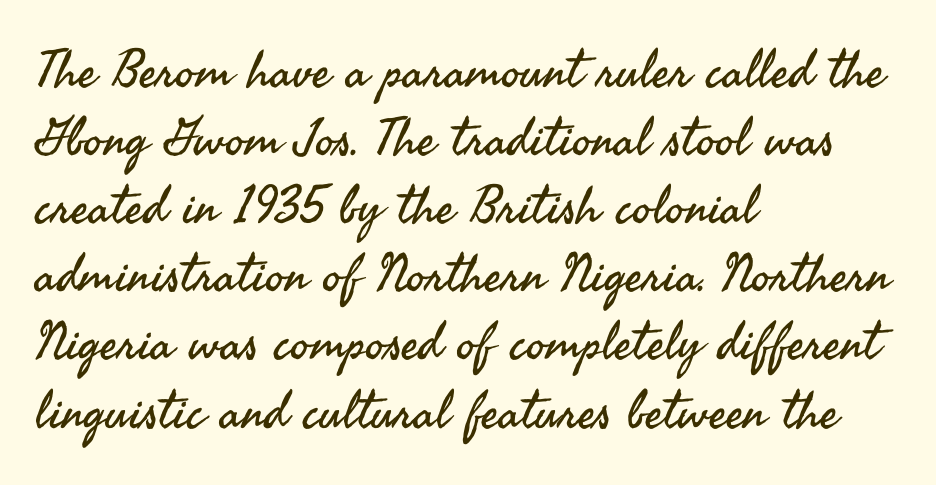
Q: Is the text bold? A: No.
Q: Is the text italic (slanted)? A: Yes.
Q: Is the typeface a serif or a sans-serif typeface? A: Sans-serif.
Q: Is the text underlined? A: No.
Q: How is the paragraph aligned? A: Left-aligned.
Q: Is the spacing between letters normal or unusually wide? A: Normal.
Q: Is the spacing between lines tight, normal or loose? A: Normal.
Q: Width (condensed, normal, or wide)? A: Normal.
Q: Stroke contrast? A: Medium.
Q: x-height? A: Small.
Q: Monospaced? A: No.
